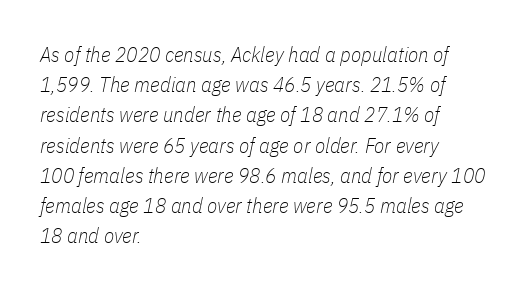
Q: Is the text bold? A: No.
Q: Is the text italic (slanted)? A: Yes, it leans right by about 11 degrees.
Q: Is the text underlined? A: No.
Q: How is the paragraph aligned? A: Left-aligned.
Q: Is the spacing between letters normal or unusually wide? A: Normal.
Q: Is the spacing between lines tight, normal or loose? A: Normal.
